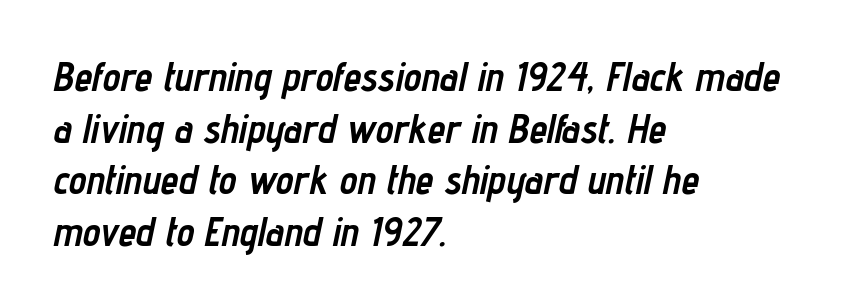
There's an unmistakable incline to the writing here. Compared with an ordinary text face, these strokes are far heavier — a full bold. Honestly, there is no underline to notice here at all. A student would call this left alignment; a typographer would say flush left, rag right. Nothing unusual about the tracking: characters are spaced as the font intends.
